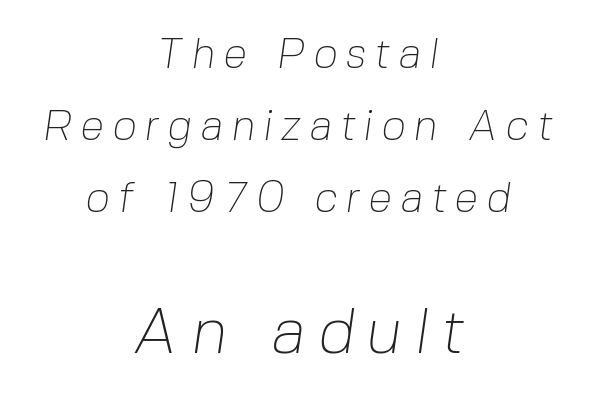
{"serif": "no", "bold": "no", "weight": "thin", "width": "normal", "stroke_contrast": "low", "x_height": "medium", "monospaced": "no", "underline": "no", "align": "center", "line_spacing": "normal", "line_spacing_ratio": 1.68, "larger_block": "second", "size_ratio": 1.51, "glyph_px": 65}
